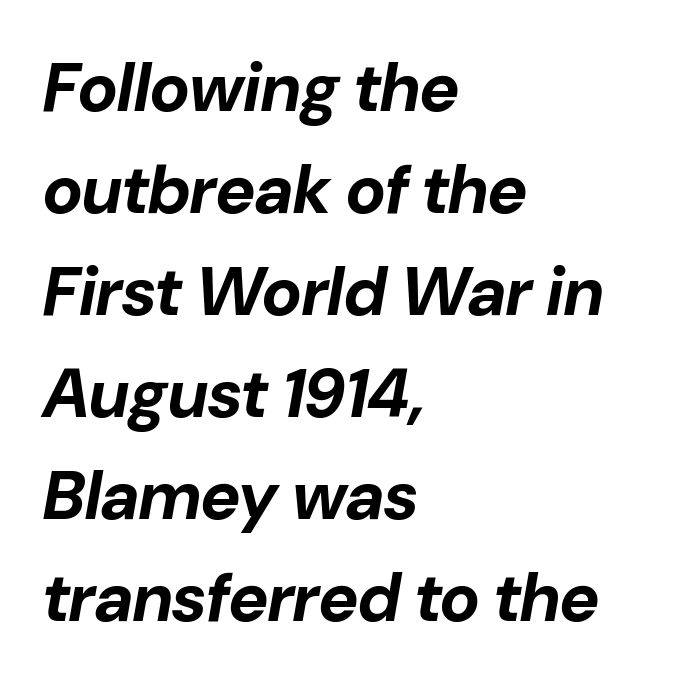
{"italic": "yes", "lean": "right", "slant_degrees": 10, "bold": "yes", "weight": "bold", "width": "normal", "stroke_contrast": "low", "x_height": "medium", "monospaced": "no", "underline": "no", "align": "left", "line_spacing": "normal", "line_spacing_ratio": 1.5, "letter_spacing": "normal", "letter_spacing_em": 0.0, "glyph_px": 68}
